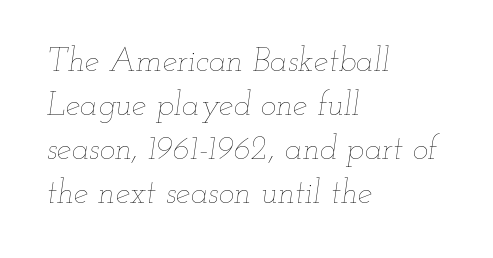
Q: Is the text bold? A: No.
Q: Is the text italic (slanted)? A: Yes, it leans right by about 12 degrees.
Q: Is the text underlined? A: No.
Q: How is the paragraph aligned? A: Left-aligned.
Q: Is the spacing between letters normal or unusually wide? A: Normal.
Q: Is the spacing between lines tight, normal or loose? A: Normal.
Q: Width (condensed, normal, or wide)? A: Wide.
Q: Stroke contrast? A: Low.
Q: x-height? A: Small.
Q: Monospaced? A: No.
